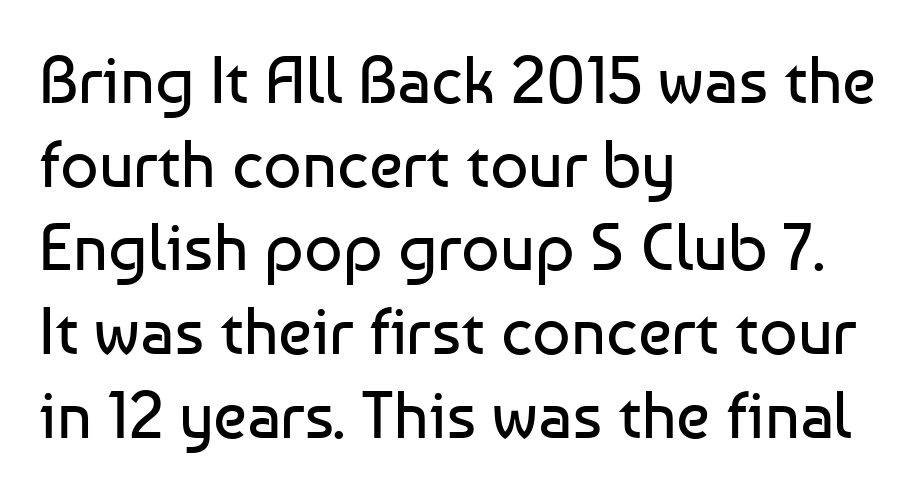
{"serif": "no", "italic": "no", "bold": "no", "weight": "regular", "width": "normal", "stroke_contrast": "low", "x_height": "medium", "monospaced": "no", "underline": "no", "align": "left", "line_spacing": "normal", "line_spacing_ratio": 1.25, "letter_spacing": "normal", "letter_spacing_em": 0.0, "glyph_px": 67}
